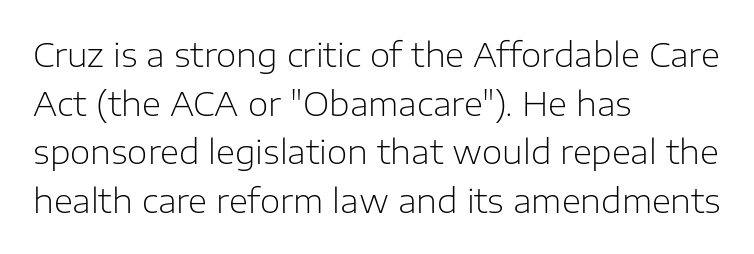
Does the type have serifs? No, each stem ends abruptly. The glyphs are unaccompanied by any horizontal stroke below them. The paragraph has a hard left edge and a soft right edge. Look at the tracking — it's just the regular setting, nothing added. Caption: face not bold, strokes unweighted. Regular leading.
